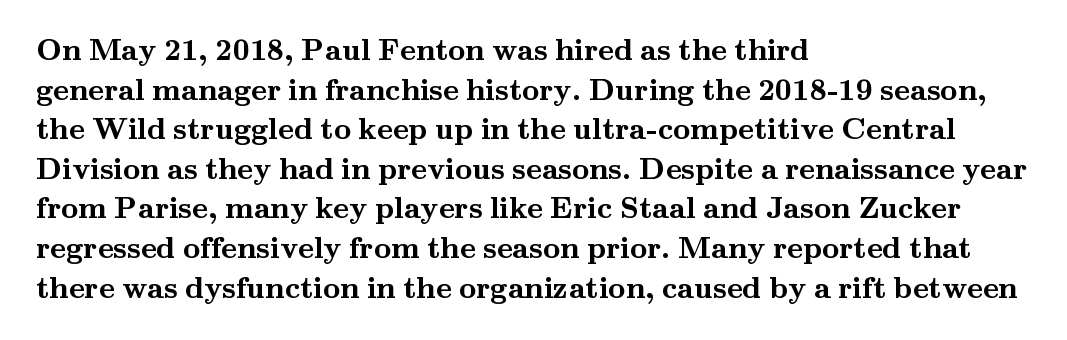
The letters advance in unequal steps, a hallmark of proportional type. The font's upright variant was chosen for this text. Nothing unusual about the tracking: characters are spaced as the font intends. Decoration check: the copy has no underline.
